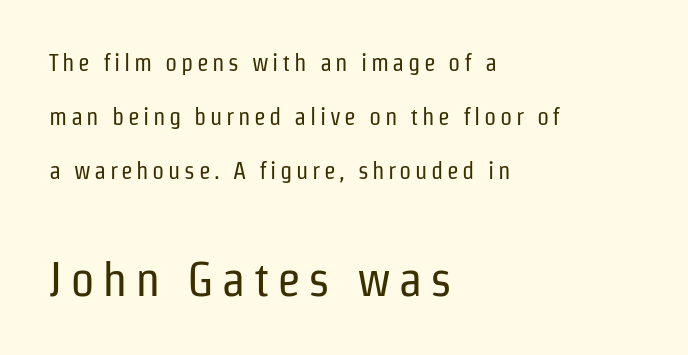
The image shows 49 px regular-weight, condensed sans-serif type, upright; set left-aligned, loose line spacing (2.26x), not underlined; the second (bottom) block is 2.04x larger; low stroke contrast and a medium x-height.
